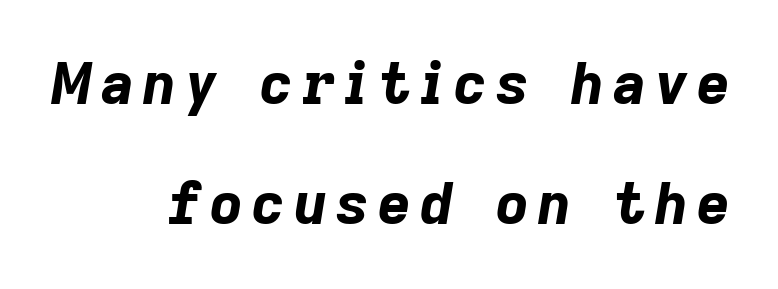
Q: Is the text bold? A: Yes.
Q: Is the text italic (slanted)? A: Yes, it leans right by about 9 degrees.
Q: Is the text underlined? A: No.
Q: How is the paragraph aligned? A: Right-aligned.
Q: Is the spacing between lines tight, normal or loose? A: Loose.
Q: Width (condensed, normal, or wide)? A: Normal.
Q: Stroke contrast? A: Low.
Q: x-height? A: Medium.
Q: Monospaced? A: No.
